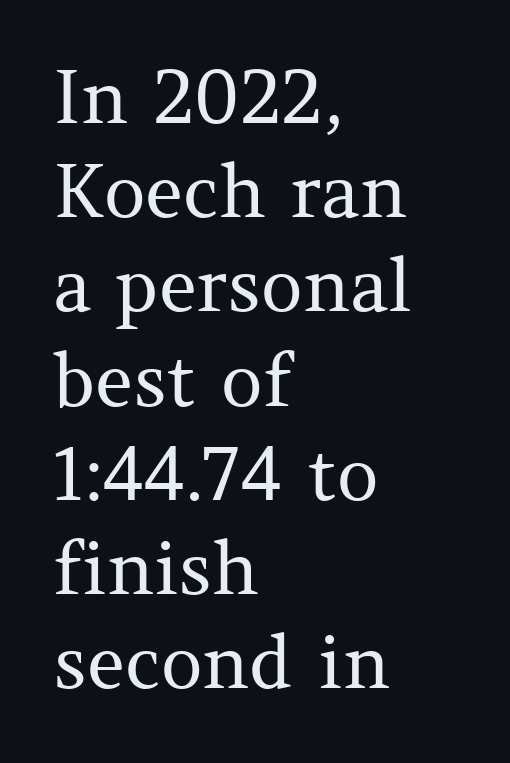
The image shows 73 px regular-weight serif type, upright; set left-aligned, normal line spacing (1.29x), normal letter spacing, not underlined; medium stroke contrast and a medium x-height.
